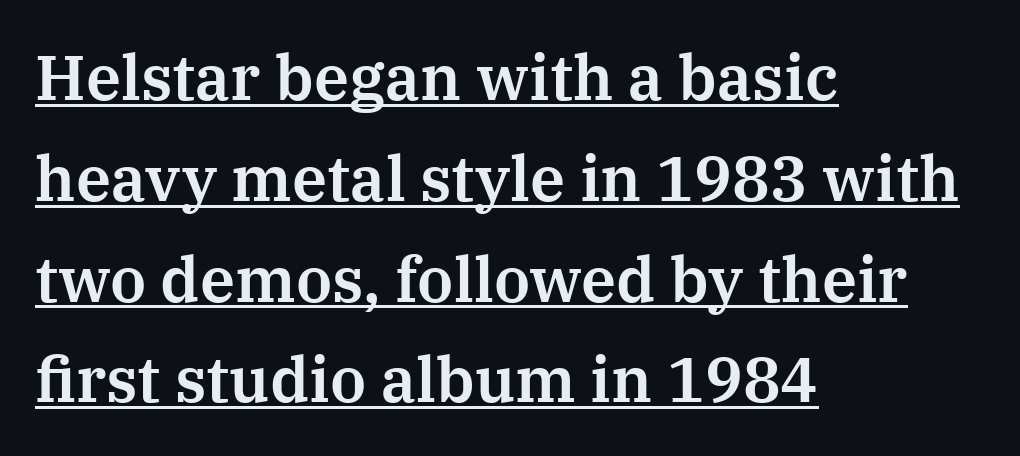
The image shows 63 px serif type, upright; set left-aligned, normal line spacing (1.6x), normal letter spacing, underlined; medium stroke contrast and a medium x-height.
